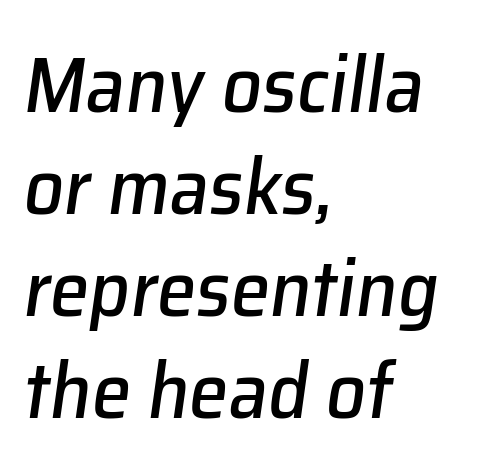
{"italic": "yes", "lean": "right", "slant_degrees": 8, "width": "normal", "stroke_contrast": "low", "x_height": "medium", "monospaced": "no", "underline": "no", "align": "left", "line_spacing": "normal", "line_spacing_ratio": 1.29, "letter_spacing": "normal", "letter_spacing_em": 0.0, "glyph_px": 79}
